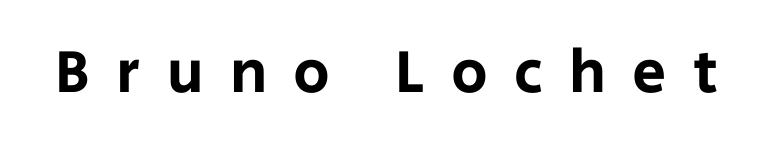
The image shows 61 px sans-serif type, upright; set unusually wide letter spacing (+0.43 em), not underlined; low stroke contrast and a large x-height.
